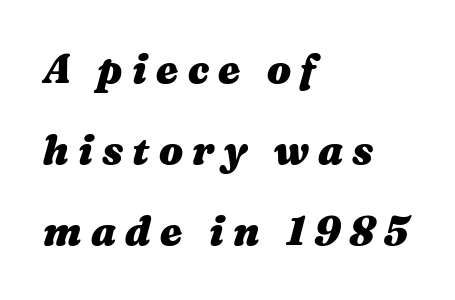
The image shows 40 px heavy, wide type, italic (leaning right); set left-aligned, loose line spacing (2.03x), unusually wide letter spacing (+0.23 em), not underlined; medium stroke contrast and a medium x-height.
